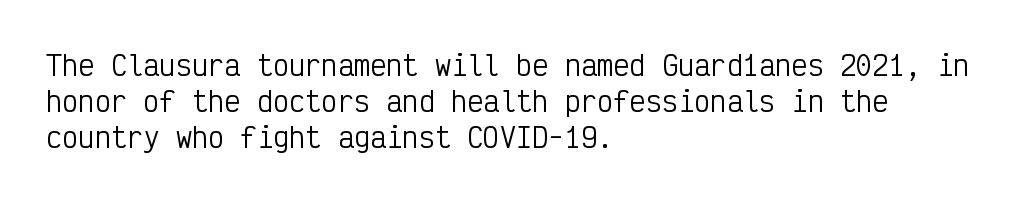
A clean baseline with only descenders dipping below it. The letters stand upright; this is a roman face. The letterforms sit shoulder to shoulder at normal distance. The compositor pushed each line to the left boundary.
